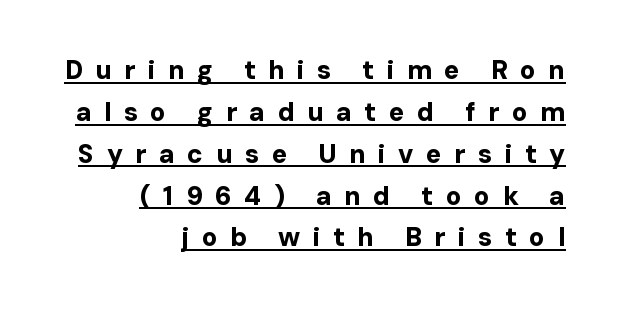
No italicization has been applied; the sample stays upright. What decoration does the sample have? An underline. Teacher's note: observe the even right margin — that is flush-right alignment. Is there much room between lines? A standard amount, neither cramped nor airy.
